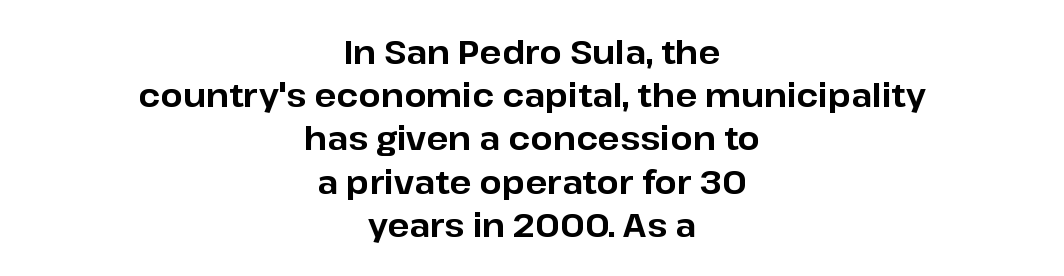
The image shows 32 px bold sans-serif type, upright; set centered, normal line spacing (1.35x), normal letter spacing, not underlined; low stroke contrast and a medium x-height.
